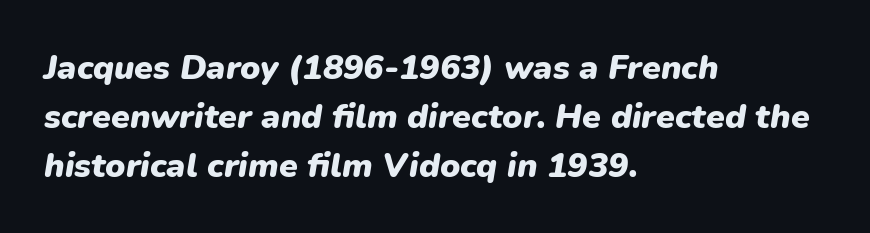
Q: Is the text bold? A: Yes.
Q: Is the text italic (slanted)? A: Yes, it leans right by about 9 degrees.
Q: Is the text underlined? A: No.
Q: How is the paragraph aligned? A: Left-aligned.
Q: Is the spacing between letters normal or unusually wide? A: Normal.
Q: Is the spacing between lines tight, normal or loose? A: Normal.
Q: Width (condensed, normal, or wide)? A: Normal.
Q: Stroke contrast? A: Low.
Q: x-height? A: Medium.
Q: Monospaced? A: No.
